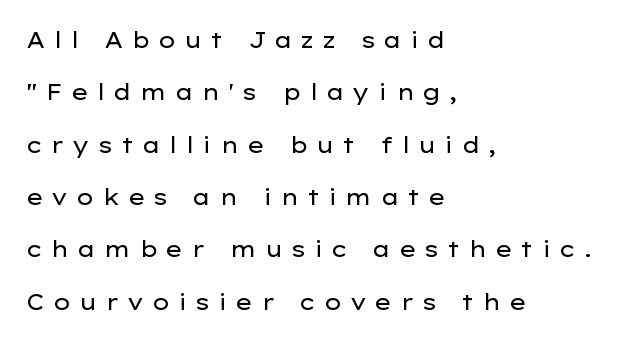
Q: Is the text bold? A: No.
Q: Is the text italic (slanted)? A: No, it is upright.
Q: Is the text underlined? A: No.
Q: How is the paragraph aligned? A: Left-aligned.
Q: Is the spacing between letters normal or unusually wide? A: Unusually wide.
Q: Is the spacing between lines tight, normal or loose? A: Loose.
